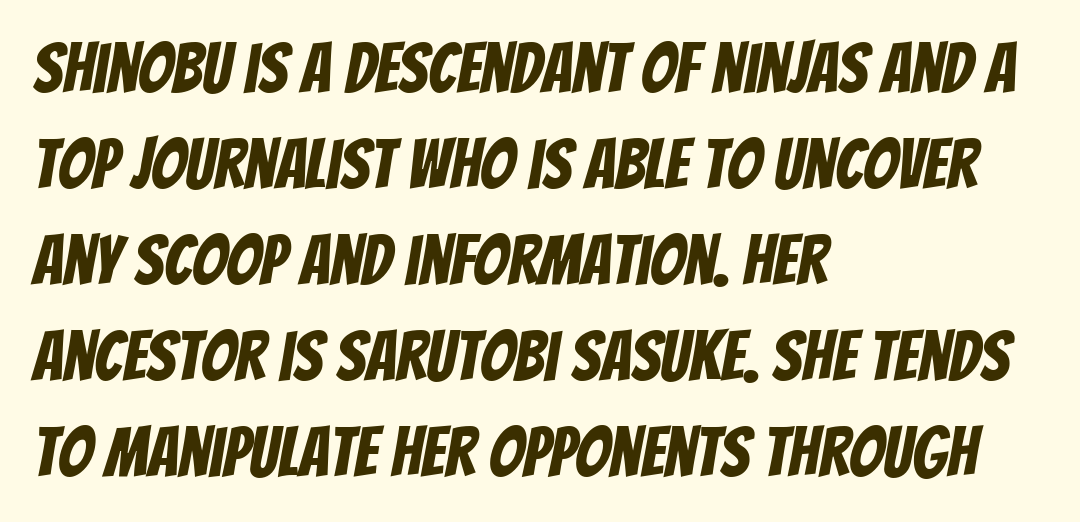
The image shows 69 px condensed sans-serif type; set left-aligned, normal line spacing (1.39x), normal letter spacing, not underlined; low stroke contrast and a large x-height.
